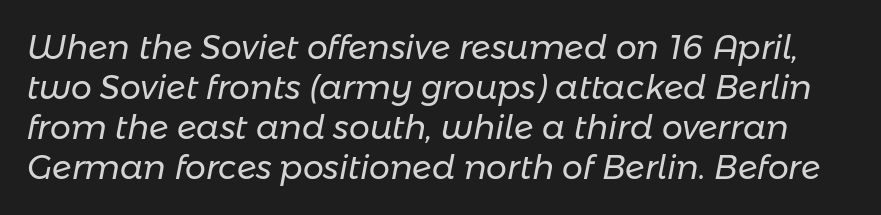
Q: Is the text bold? A: No.
Q: Is the text italic (slanted)? A: Yes, it leans right by about 11 degrees.
Q: Is the text underlined? A: No.
Q: Is the spacing between letters normal or unusually wide? A: Normal.
Q: Width (condensed, normal, or wide)? A: Normal.
Q: Stroke contrast? A: Low.
Q: x-height? A: Medium.
Q: Monospaced? A: No.
